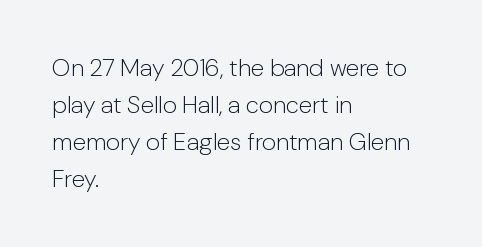
{"italic": "no", "bold": "no", "underline": "no", "align": "left", "line_spacing": "normal", "line_spacing_ratio": 1.54, "letter_spacing": "normal", "letter_spacing_em": 0.0, "glyph_px": 24}
